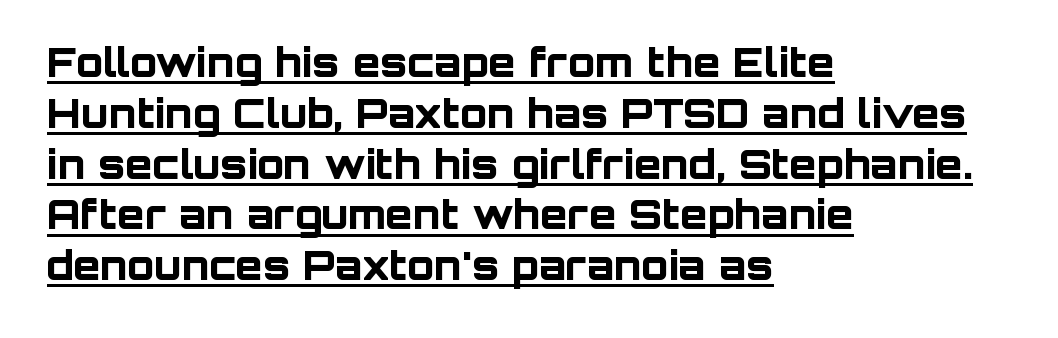
{"serif": "no", "italic": "no", "bold": "yes", "weight": "bold", "width": "normal", "stroke_contrast": "low", "x_height": "large", "monospaced": "no", "underline": "yes", "align": "left", "line_spacing": "normal", "line_spacing_ratio": 1.27, "letter_spacing": "normal", "letter_spacing_em": 0.0, "glyph_px": 40}
